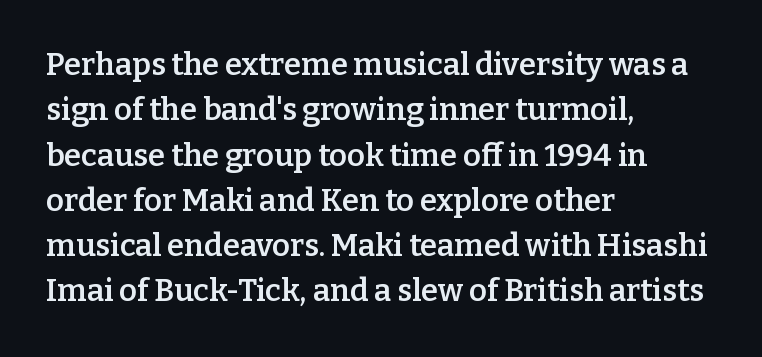
Proportional: the letters do not fall into vertical columns. Only glyphs here, with clear space below each row. Quick note: not italic, upright. Honestly, the letter spacing is just normal — you wouldn't notice it. Weight check: semibold — heavier than regular, not quite bold. Compared with a centered layout, this one pins lines to the left instead.
